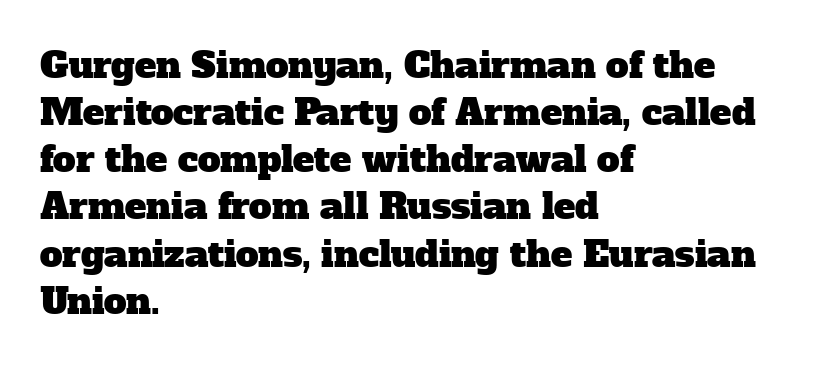
{"serif": "yes", "width": "normal", "stroke_contrast": "low", "x_height": "medium", "monospaced": "no", "underline": "no", "align": "left", "line_spacing": "normal", "line_spacing_ratio": 1.31, "letter_spacing": "normal", "letter_spacing_em": 0.0, "glyph_px": 36}
